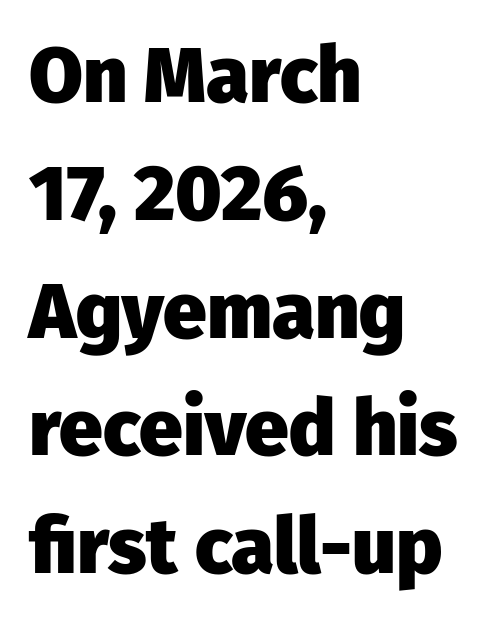
Q: Is the text bold? A: Yes.
Q: Is the text italic (slanted)? A: No, it is upright.
Q: Is the typeface a serif or a sans-serif typeface? A: Sans-serif.
Q: Is the text underlined? A: No.
Q: How is the paragraph aligned? A: Left-aligned.
Q: Is the spacing between letters normal or unusually wide? A: Normal.
Q: Is the spacing between lines tight, normal or loose? A: Normal.
Q: Width (condensed, normal, or wide)? A: Normal.
Q: Stroke contrast? A: Low.
Q: x-height? A: Medium.
Q: Monospaced? A: No.
